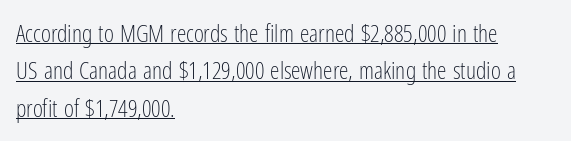
These lines keep a tight, regular rhythm from letter to letter. Teacher's note: observe the even left margin — that is flush-left alignment. The letterforms sit at book weight or below. Normally led — the rows are evenly, conventionally spaced. When letters stand straight like this, we call the style roman or upright.
